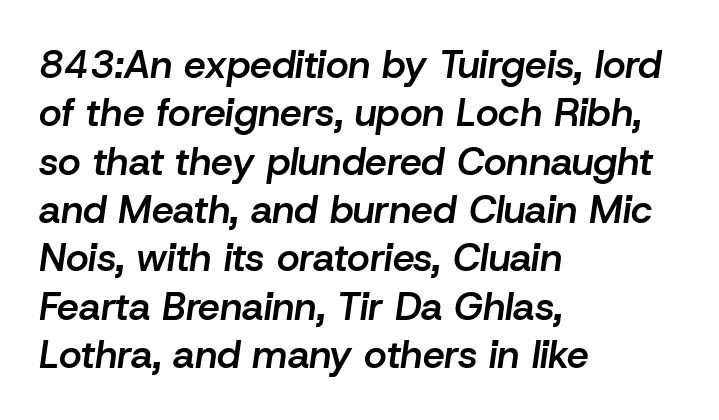
In terms of letterspacing, this is plain default setting. Has an underline been added? It has not. Left-aligned paragraph, ragged on the right. Emphasis-style slanted type is in use. Moderately thickened strokes mark this as semibold type.
